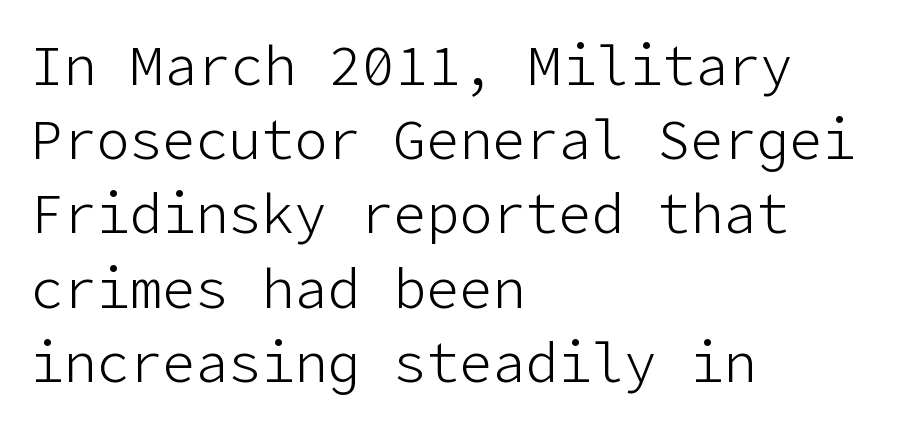
The image shows 55 px light sans-serif type, upright; set left-aligned, normal line spacing (1.35x), normal letter spacing, not underlined; low stroke contrast and a medium x-height.
